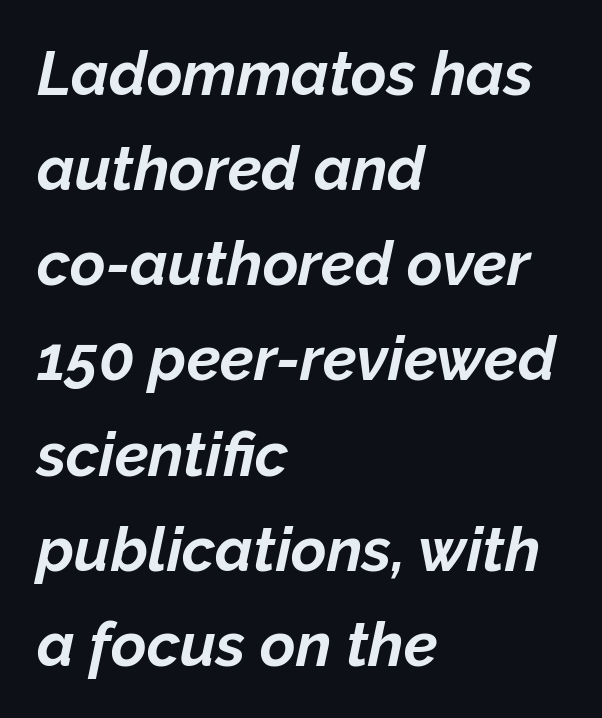
Q: Is the text bold? A: Yes.
Q: Is the text italic (slanted)? A: Yes, it leans right by about 12 degrees.
Q: Is the text underlined? A: No.
Q: How is the paragraph aligned? A: Left-aligned.
Q: Is the spacing between letters normal or unusually wide? A: Normal.
Q: Is the spacing between lines tight, normal or loose? A: Normal.
Q: Width (condensed, normal, or wide)? A: Normal.
Q: Stroke contrast? A: Low.
Q: x-height? A: Medium.
Q: Monospaced? A: No.
